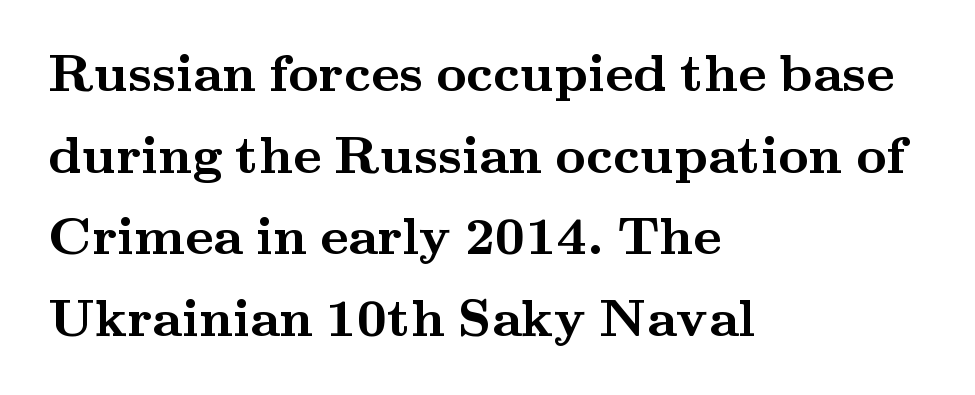
Q: Is the text bold? A: Yes.
Q: Is the text italic (slanted)? A: No, it is upright.
Q: Is the typeface a serif or a sans-serif typeface? A: Serif.
Q: Is the text underlined? A: No.
Q: How is the paragraph aligned? A: Left-aligned.
Q: Is the spacing between letters normal or unusually wide? A: Normal.
Q: Is the spacing between lines tight, normal or loose? A: Normal.
Q: Width (condensed, normal, or wide)? A: Wide.
Q: Stroke contrast? A: Medium.
Q: x-height? A: Small.
Q: Monospaced? A: No.
